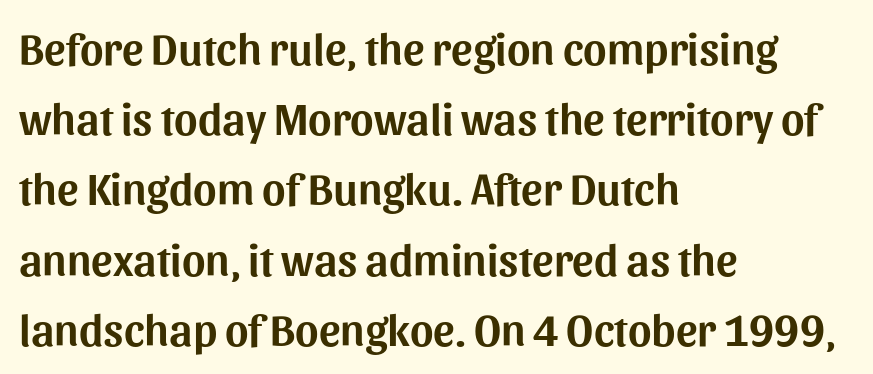
The passage shown has conventional tracking throughout. Quick note: underline off. The designer left line spacing at the default. Every stem runs plumb, perpendicular to the baseline.
